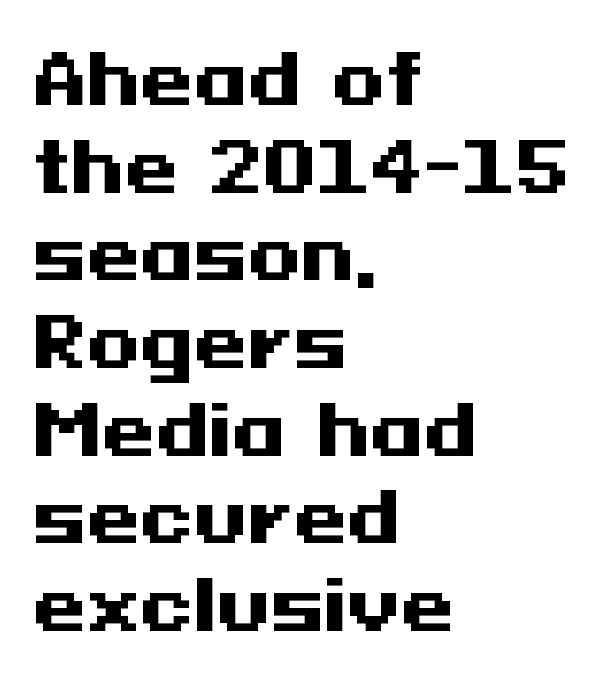
{"serif": "no", "italic": "no", "bold": "yes", "weight": "heavy", "width": "wide", "stroke_contrast": "medium", "x_height": "medium", "underline": "no", "align": "left", "line_spacing": "normal", "line_spacing_ratio": 1.27, "letter_spacing": "normal", "letter_spacing_em": 0.0, "glyph_px": 69}
